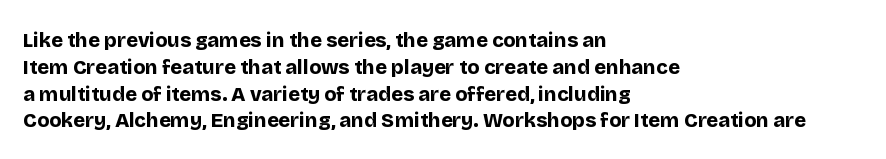
{"italic": "no", "bold": "yes", "underline": "no", "align": "left", "line_spacing": "normal", "line_spacing_ratio": 1.34, "letter_spacing": "normal", "letter_spacing_em": 0.0, "glyph_px": 20}
